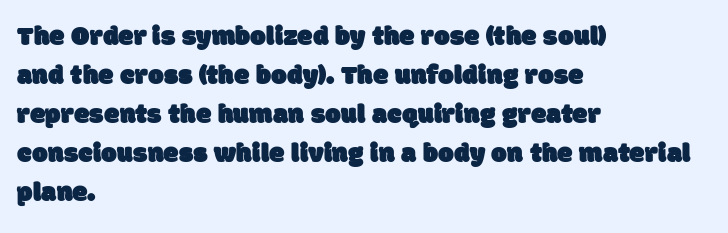
These lines sit exactly where default settings would place them. Where is the straight margin? On the left. Each word holds together tightly as a unit, with standard inter-letter gaps. Note the varied advance widths — an 'i' is clearly narrower than an 'm'. Glance below the letters and you will spot only blank space. This is sans-serif lettering, the kind often seen on screens and signage.
